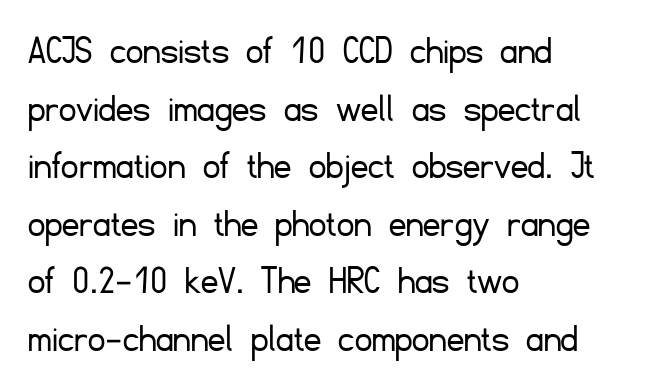
The paragraph shown leans on its left margin. This rendering features lettering with no underline. A roman cut, with each character standing at attention. You could call the tracking neutral — neither tight nor loose.
